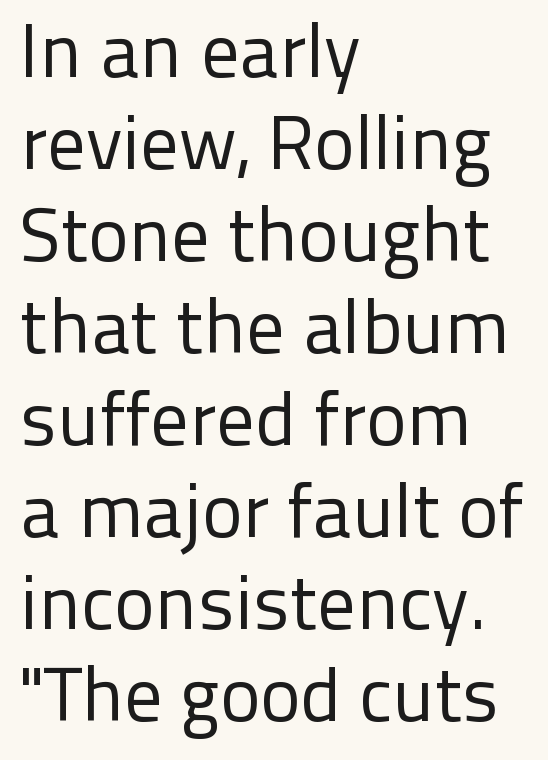
The image shows 76 px regular-weight sans-serif type, upright; set left-aligned, line spacing 1.21x, normal letter spacing, not underlined; low stroke contrast and a medium x-height.
